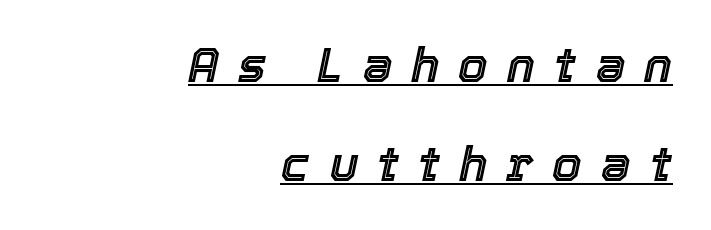
Q: Is the text italic (slanted)? A: Yes, it leans right by about 12 degrees.
Q: Is the text underlined? A: Yes.
Q: How is the paragraph aligned? A: Right-aligned.
Q: Is the spacing between letters normal or unusually wide? A: Unusually wide.
Q: Is the spacing between lines tight, normal or loose? A: Loose.
Q: Width (condensed, normal, or wide)? A: Normal.
Q: x-height? A: Medium.
Q: Monospaced? A: No.
